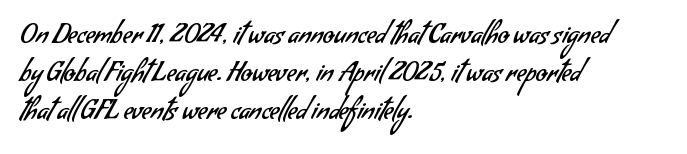
The image shows 26 px text type; set left-aligned, normal line spacing (1.46x), normal letter spacing, not underlined.
